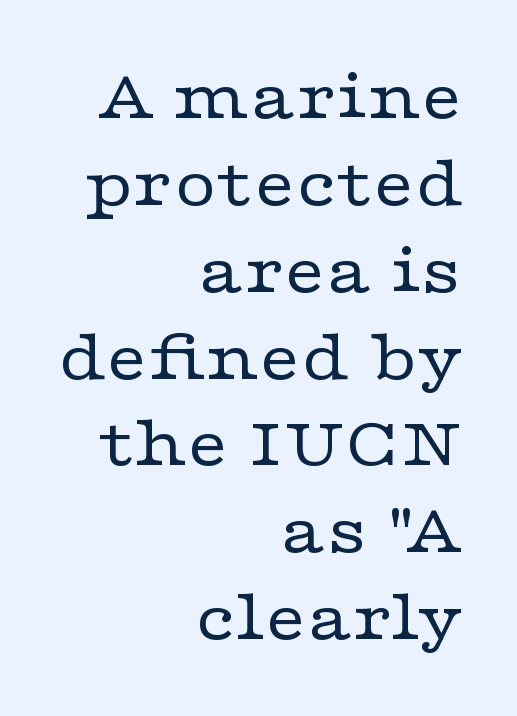
{"serif": "yes", "italic": "no", "bold": "no", "weight": "regular", "width": "wide", "stroke_contrast": "low", "x_height": "medium", "monospaced": "no", "underline": "no", "align": "right", "line_spacing_ratio": 1.19, "letter_spacing": "normal", "letter_spacing_em": 0.0, "glyph_px": 73}
